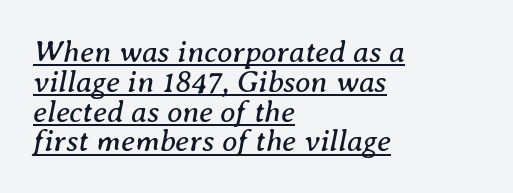
{"serif": "yes", "italic": "yes", "lean": "right", "slant_degrees": 8, "bold": "no", "weight": "regular", "width": "normal", "stroke_contrast": "medium", "x_height": "medium", "monospaced": "no", "underline": "yes", "align": "left", "line_spacing": "tight", "line_spacing_ratio": 0.96, "letter_spacing": "normal", "letter_spacing_em": 0.0, "glyph_px": 31}
